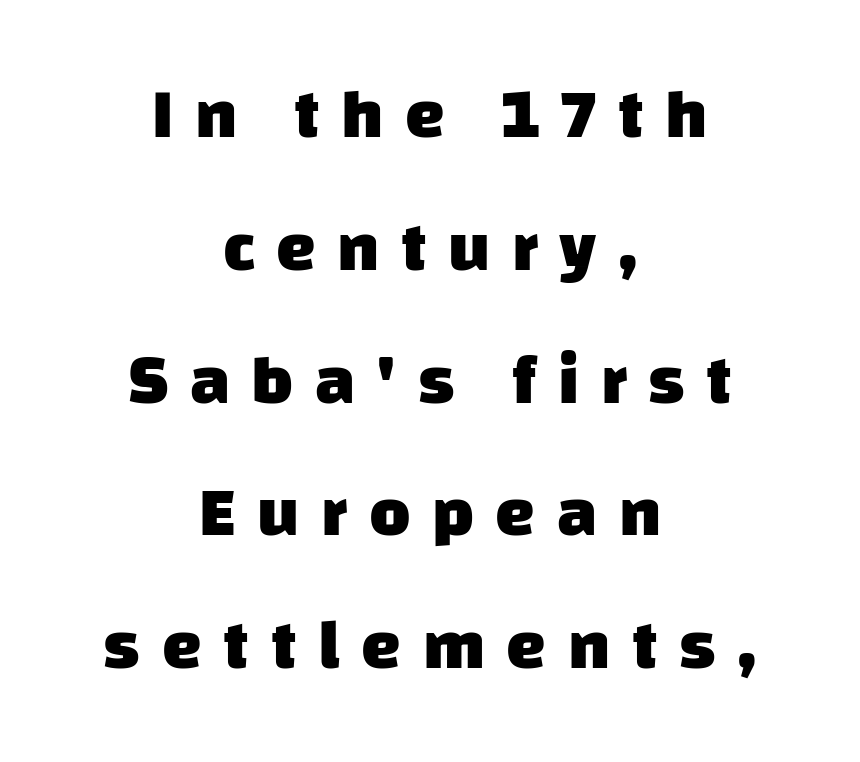
The image shows 71 px heavy sans-serif type; set centered, line spacing 1.87x, unusually wide letter spacing (+0.3 em), not underlined; low stroke contrast and a large x-height.
